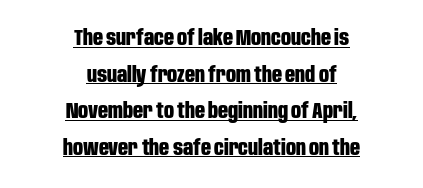
The glyphs have the mass of a bold cut. Beneath each row of characters lies a ruled line. Upright lettering throughout. Summary of vertical rhythm: regular, with standard interline spacing. A centered setting, common on invitations and titles, is used for this passage. The face used here is rendered with its standard letterfit.
